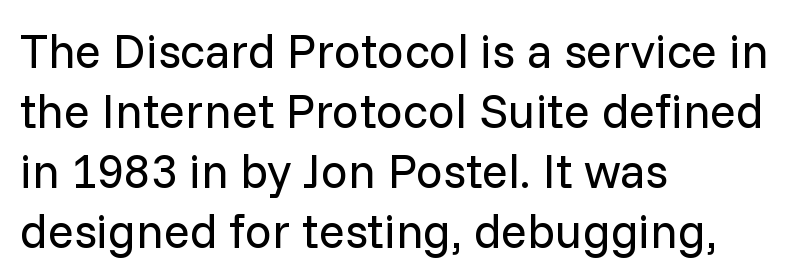
Proportional: the letters do not fall into vertical columns. This sample uses plain, unmodified letter spacing. The block of text has a typical density, with ordinary space between rows. This is sans-serif lettering, the kind often seen on screens and signage. Is there any slant? The stems are plumb. Lines of text with bare space underneath.
